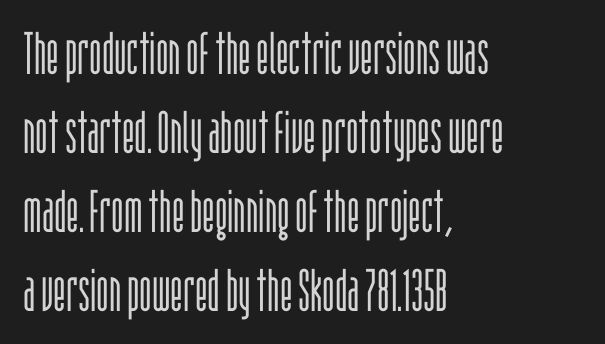
Q: Is the text bold? A: No.
Q: Is the text italic (slanted)? A: No, it is upright.
Q: Is the typeface a serif or a sans-serif typeface? A: Sans-serif.
Q: Is the text underlined? A: No.
Q: How is the paragraph aligned? A: Left-aligned.
Q: Is the spacing between letters normal or unusually wide? A: Normal.
Q: Is the spacing between lines tight, normal or loose? A: Normal.
Q: Width (condensed, normal, or wide)? A: Condensed.
Q: Stroke contrast? A: Low.
Q: x-height? A: Large.
Q: Monospaced? A: No.
